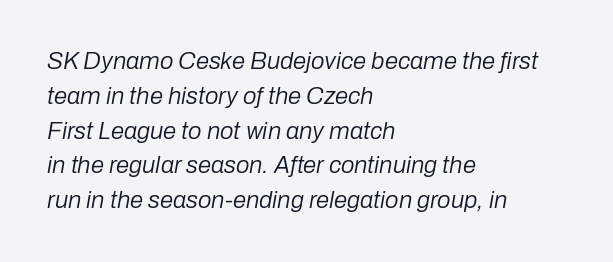
{"italic": "yes", "lean": "right", "slant_degrees": 10, "bold": "no", "underline": "no", "align": "left", "line_spacing": "normal", "line_spacing_ratio": 1.45, "letter_spacing": "normal", "letter_spacing_em": 0.0, "glyph_px": 24}
